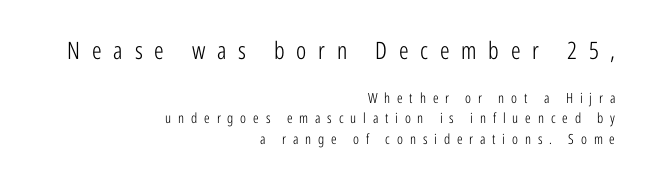
{"italic": "no", "bold": "no", "underline": "no", "align": "right", "line_spacing": "normal", "line_spacing_ratio": 1.48, "letter_spacing": "wide", "letter_spacing_em": 0.49, "larger_block": "first", "size_ratio": 1.71, "glyph_px": 24}
